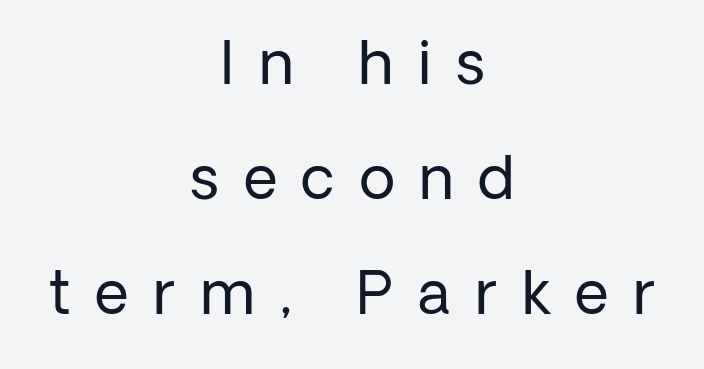
The image shows 59 px regular-weight sans-serif type, upright; set centered, loose line spacing (1.95x), unusually wide letter spacing (+0.42 em), not underlined; low stroke contrast and a medium x-height.
